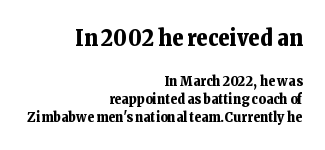
The image shows 23 px bold type, upright; set right-aligned, normal line spacing (1.31x), normal letter spacing, not underlined; the first (top) block is 1.64x larger.
